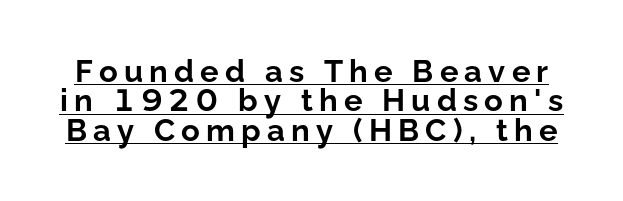
{"serif": "no", "italic": "no", "bold": "yes", "weight": "bold", "width": "normal", "stroke_contrast": "low", "x_height": "medium", "monospaced": "no", "underline": "yes", "line_spacing": "tight", "line_spacing_ratio": 0.95, "letter_spacing": "wide", "letter_spacing_em": 0.2, "glyph_px": 31}
